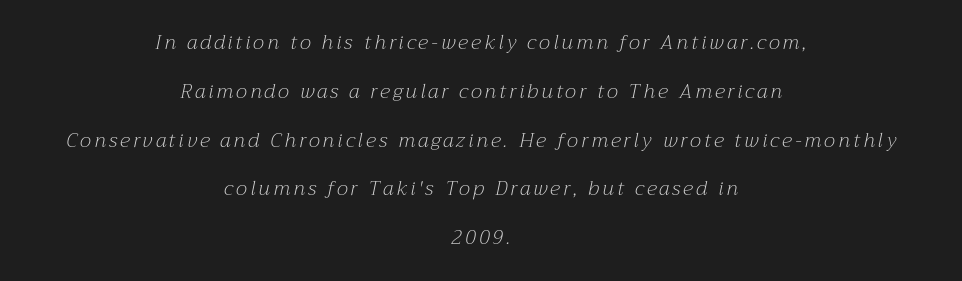
{"italic": "yes", "lean": "right", "slant_degrees": 12, "bold": "no", "underline": "no", "align": "center", "line_spacing": "loose", "line_spacing_ratio": 2.44, "glyph_px": 20}
